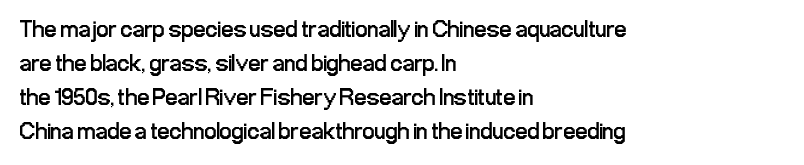
Q: Is the text bold? A: No.
Q: Is the text italic (slanted)? A: No, it is upright.
Q: Is the text underlined? A: No.
Q: How is the paragraph aligned? A: Left-aligned.
Q: Is the spacing between letters normal or unusually wide? A: Normal.
Q: Is the spacing between lines tight, normal or loose? A: Normal.
